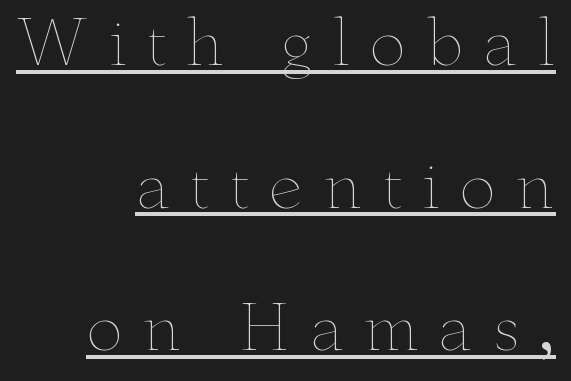
Spacing between characters has been opened up far beyond the box default. Think of a printed novel: that variable character pitch is what you see here. The weight tops out at a normal text grade. The passage shown stacks its lines with a broad gap.
